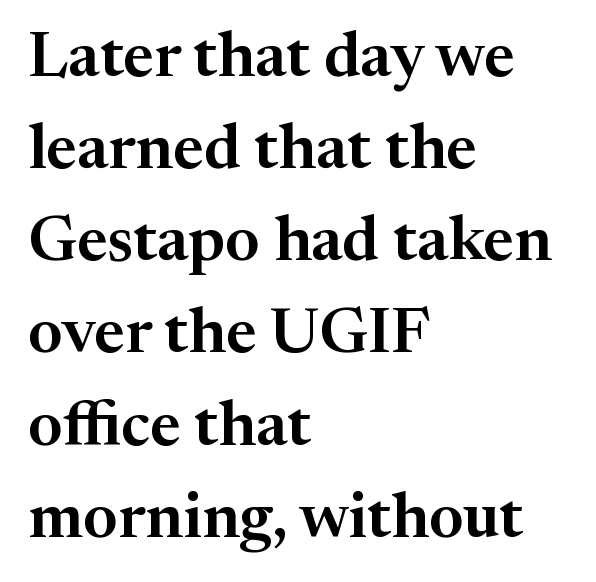
{"serif": "yes", "italic": "no", "width": "normal", "stroke_contrast": "medium", "x_height": "medium", "monospaced": "no", "underline": "no", "align": "left", "line_spacing": "normal", "line_spacing_ratio": 1.44, "letter_spacing": "normal", "letter_spacing_em": 0.0, "glyph_px": 64}
